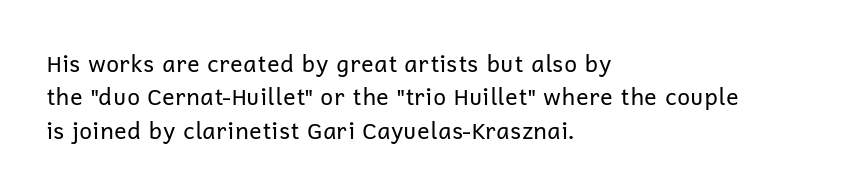
How would I describe the line gaps? Plain and ordinary. Just letters on the line, the space beneath them empty. Alignment: flush left. In terms of posture, this sample is upright.
